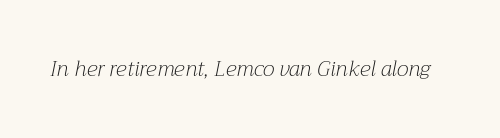
Each word holds together tightly as a unit, with standard inter-letter gaps. Style check: oblique. Lines of text with bare space underneath. Heaviness? Minimal to ordinary, like unemphasized prose.
